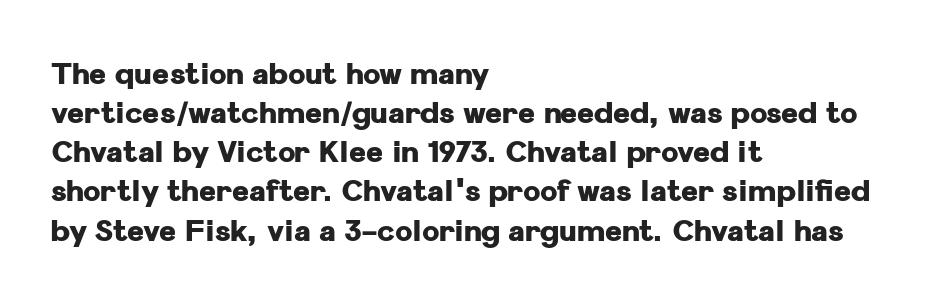
Q: Is the text bold? A: Yes.
Q: Is the text italic (slanted)? A: No, it is upright.
Q: Is the typeface a serif or a sans-serif typeface? A: Sans-serif.
Q: Is the text underlined? A: No.
Q: How is the paragraph aligned? A: Left-aligned.
Q: Is the spacing between letters normal or unusually wide? A: Normal.
Q: Is the spacing between lines tight, normal or loose? A: Normal.
Q: Width (condensed, normal, or wide)? A: Normal.
Q: Stroke contrast? A: Low.
Q: x-height? A: Medium.
Q: Monospaced? A: No.
